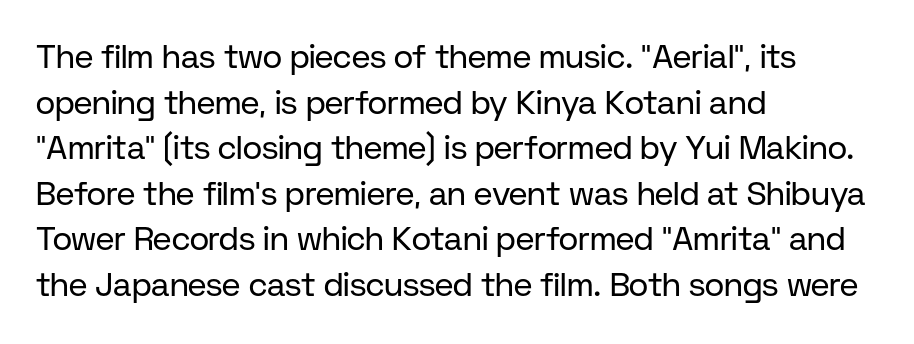
{"serif": "no", "italic": "no", "bold": "no", "weight": "regular", "width": "normal", "stroke_contrast": "low", "x_height": "medium", "monospaced": "no", "underline": "no", "align": "left", "line_spacing": "normal", "line_spacing_ratio": 1.38, "letter_spacing": "normal", "letter_spacing_em": 0.0, "glyph_px": 33}
